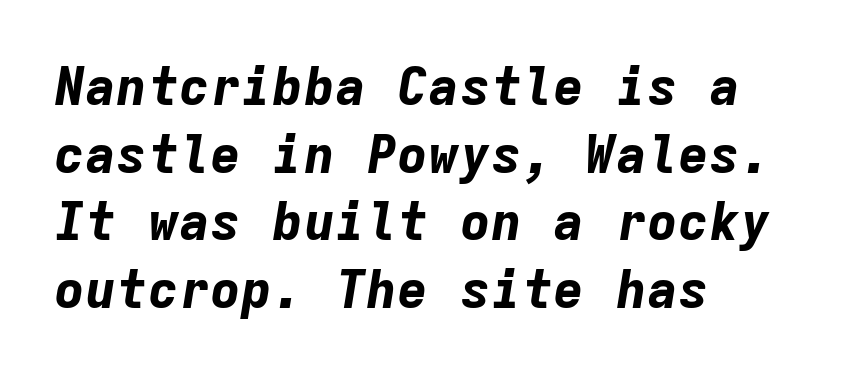
{"italic": "yes", "lean": "right", "slant_degrees": 9, "bold": "yes", "weight": "bold", "width": "normal", "stroke_contrast": "low", "x_height": "medium", "monospaced": "yes", "underline": "no", "align": "left", "line_spacing": "normal", "line_spacing_ratio": 1.3, "letter_spacing": "normal", "letter_spacing_em": 0.0, "glyph_px": 52}
